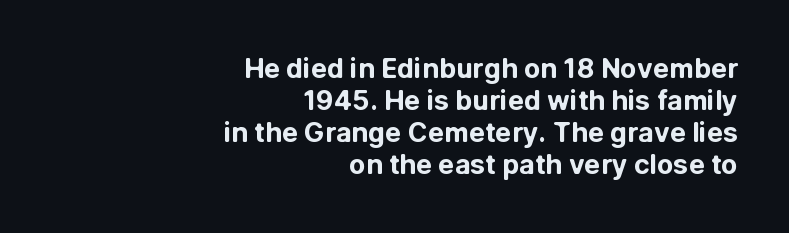
Q: Is the text bold? A: Yes.
Q: Is the text italic (slanted)? A: No, it is upright.
Q: Is the text underlined? A: No.
Q: How is the paragraph aligned? A: Right-aligned.
Q: Is the spacing between letters normal or unusually wide? A: Normal.
